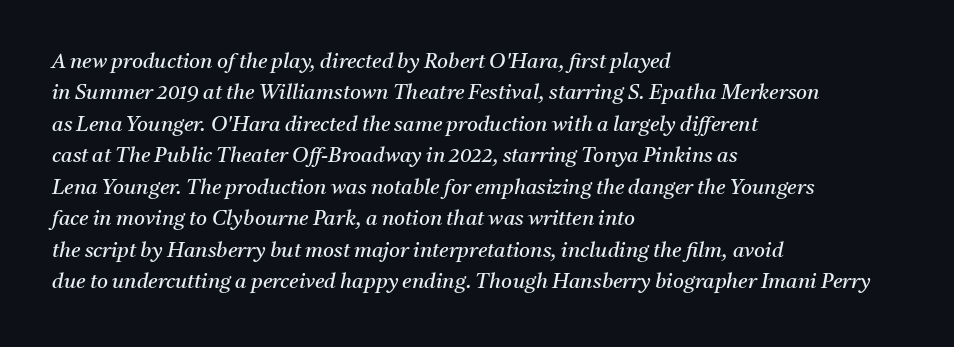
Q: Is the text bold? A: No.
Q: Is the text italic (slanted)? A: Yes, it leans right by about 11 degrees.
Q: Is the text underlined? A: No.
Q: How is the paragraph aligned? A: Left-aligned.
Q: Is the spacing between letters normal or unusually wide? A: Normal.
Q: Is the spacing between lines tight, normal or loose? A: Normal.
